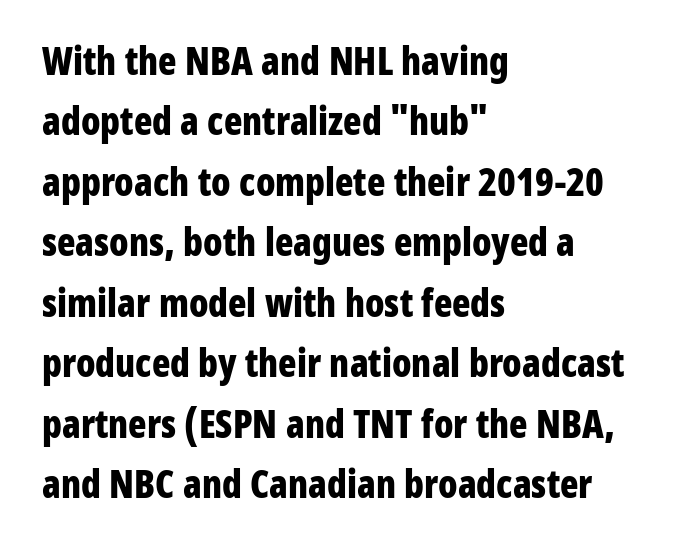
The leading is moderate, giving the passage an even texture. This is heavy type, rendered in bold. All the whitespace from short lines collects on the right. Quick note: underline off. Observe the ordinary spacing: letters are neighbours, not strangers.
